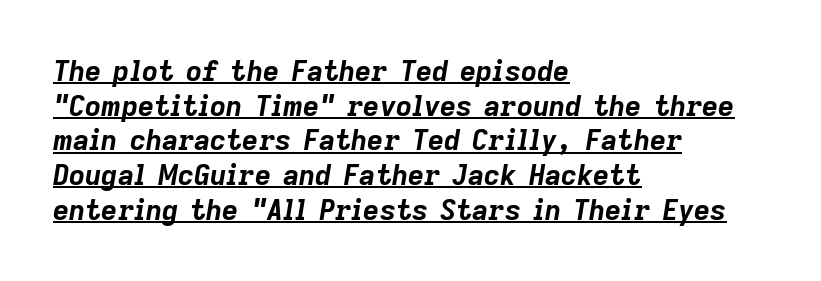
In terms of weight, the rendering is a true, heavy bold. Spacing verdict: proportional, widths tailored to each character. Line starts are locked; line ends wander. You can tell it's italic because the verticals aren't actually vertical. Letter spacing: default. The passage shown is underscored from start to finish.
